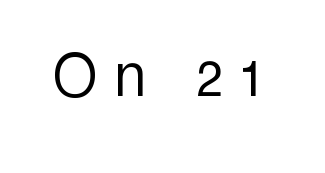
The image shows 70 px light, condensed sans-serif type, upright; set unusually wide letter spacing (+0.27 em), not underlined; a medium x-height.
